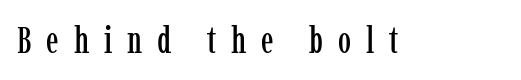
Q: Is the text italic (slanted)? A: No, it is upright.
Q: Is the typeface a serif or a sans-serif typeface? A: Serif.
Q: Is the text underlined? A: No.
Q: Is the spacing between letters normal or unusually wide? A: Unusually wide.
Q: Width (condensed, normal, or wide)? A: Condensed.
Q: Stroke contrast? A: Low.
Q: x-height? A: Medium.
Q: Monospaced? A: No.
